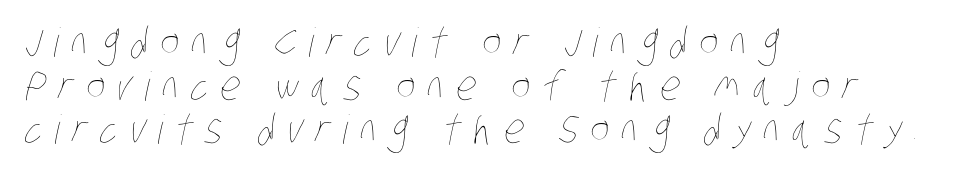
The image shows 40 px thin, condensed type; set left-aligned, tight line spacing (1.09x), unusually wide letter spacing (+0.31 em), not underlined; low stroke contrast and a large x-height.
